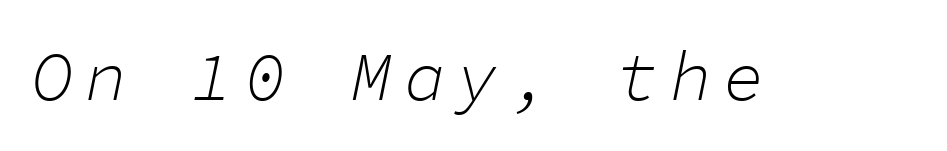
Just letters on the line, the space beneath them empty. No heavy texture on the line: the type isn't bold. The passage shown is typed in a monospace face where columns stay perfectly aligned. The glyphs look as if they've been sheared to an angle.
